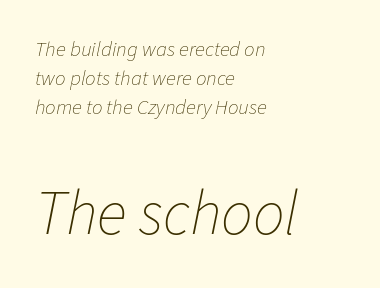
{"italic": "yes", "lean": "right", "slant_degrees": 11, "bold": "no", "weight": "thin", "width": "normal", "stroke_contrast": "low", "x_height": "medium", "monospaced": "no", "underline": "no", "align": "left", "line_spacing": "normal", "line_spacing_ratio": 1.38, "letter_spacing": "normal", "letter_spacing_em": 0.0, "larger_block": "second", "size_ratio": 3.0, "glyph_px": 63}
